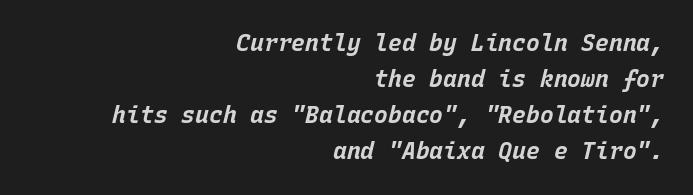
Q: Is the text bold? A: Yes.
Q: Is the text italic (slanted)? A: Yes, it leans right by about 15 degrees.
Q: Is the text underlined? A: No.
Q: How is the paragraph aligned? A: Right-aligned.
Q: Is the spacing between letters normal or unusually wide? A: Normal.
Q: Is the spacing between lines tight, normal or loose? A: Normal.
